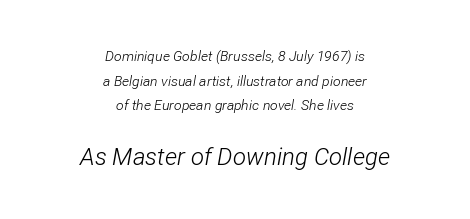
Q: Is the text bold? A: No.
Q: Is the text italic (slanted)? A: Yes, it leans right by about 12 degrees.
Q: Is the text underlined? A: No.
Q: How is the paragraph aligned? A: Centered.
Q: Is the spacing between letters normal or unusually wide? A: Normal.
Q: Which block of text is set in a larger size, the first (top) or the second (bottom)? A: The second (bottom) one.
